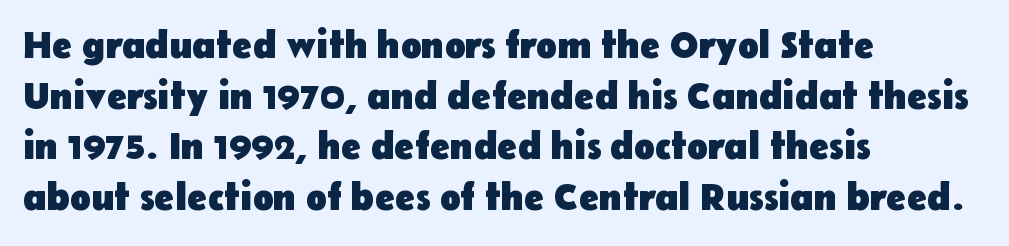
{"serif": "no", "italic": "no", "bold": "yes", "weight": "heavy", "width": "normal", "stroke_contrast": "low", "x_height": "medium", "monospaced": "no", "underline": "no", "align": "left", "line_spacing": "normal", "line_spacing_ratio": 1.33, "letter_spacing": "normal", "letter_spacing_em": 0.0, "glyph_px": 38}
